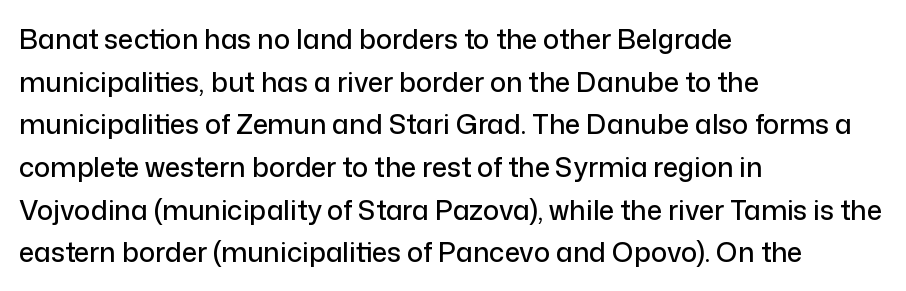
{"italic": "no", "underline": "no", "align": "left", "line_spacing": "normal", "line_spacing_ratio": 1.58, "letter_spacing": "normal", "letter_spacing_em": 0.0, "glyph_px": 27}
